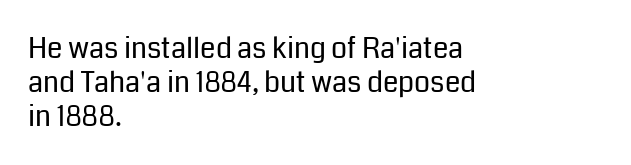
Q: Is the text bold? A: No.
Q: Is the text italic (slanted)? A: No, it is upright.
Q: Is the typeface a serif or a sans-serif typeface? A: Sans-serif.
Q: Is the text underlined? A: No.
Q: How is the paragraph aligned? A: Left-aligned.
Q: Is the spacing between letters normal or unusually wide? A: Normal.
Q: Width (condensed, normal, or wide)? A: Normal.
Q: Stroke contrast? A: Low.
Q: x-height? A: Medium.
Q: Monospaced? A: No.
